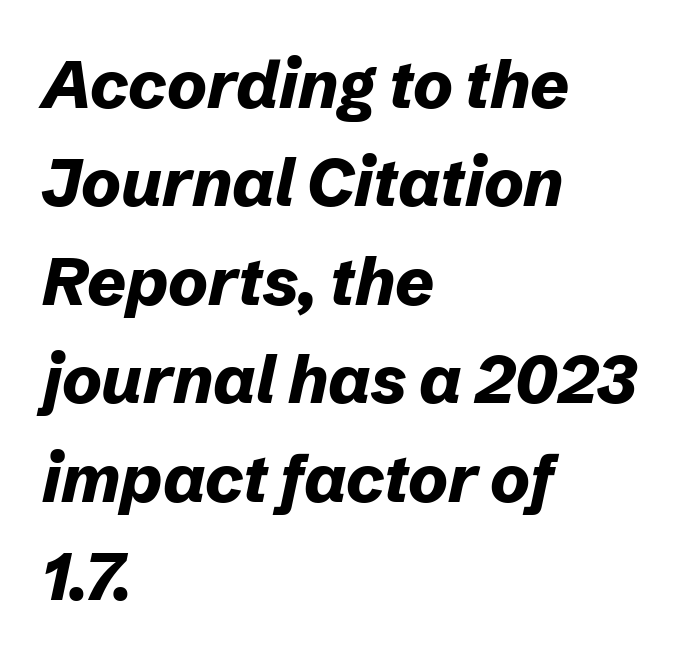
The image shows 67 px bold type, italic (leaning right); set left-aligned, normal line spacing (1.47x), normal letter spacing, not underlined; low stroke contrast and a medium x-height.
